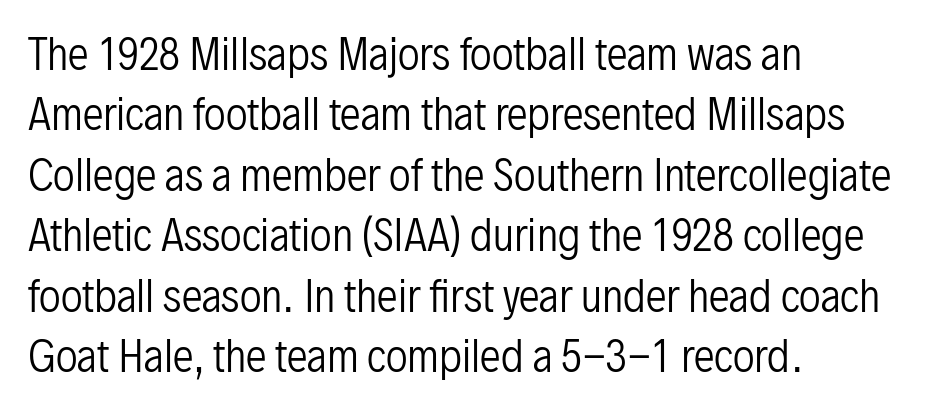
Tracking here is standard; glyphs follow each other at the usual distance. This is sans-serif lettering, the kind often seen on screens and signage. The string is rendered with underlining switched off. The text block is weighted toward the left margin, trailing off unevenly rightward. Quick note: not italic, upright.
